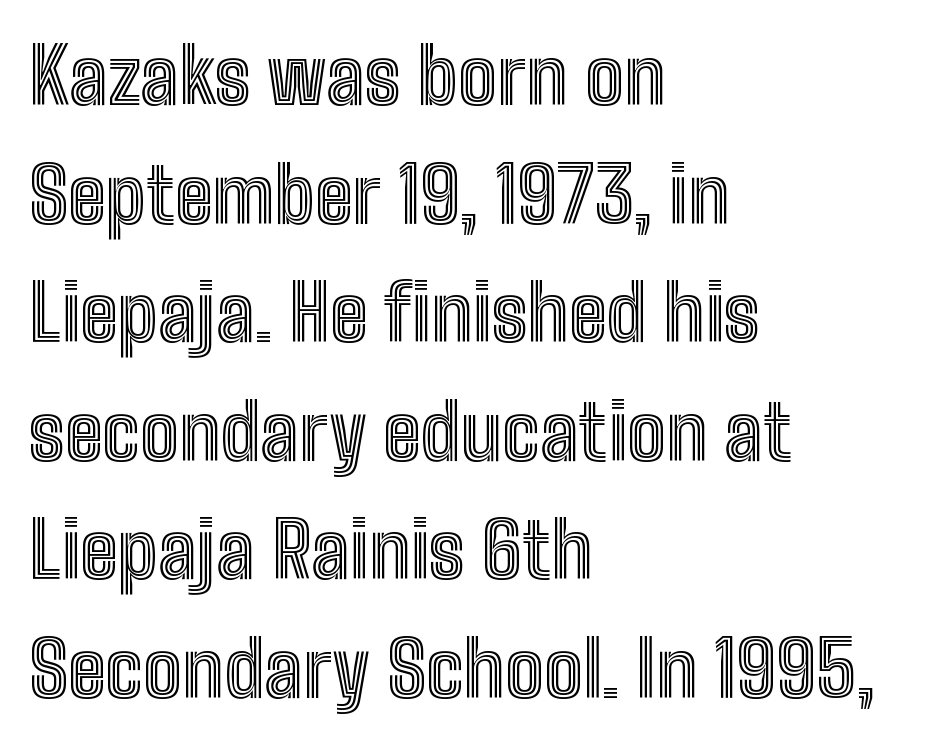
The image shows 77 px condensed type, upright; set left-aligned, normal line spacing (1.54x), normal letter spacing, not underlined; a medium x-height.
